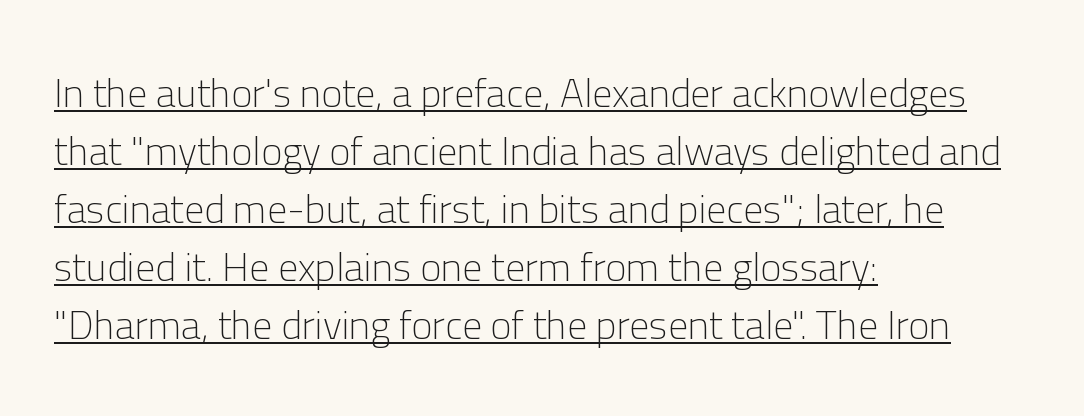
The image shows 40 px light sans-serif type, upright; set left-aligned, normal line spacing (1.45x), normal letter spacing, underlined; low stroke contrast and a medium x-height.
